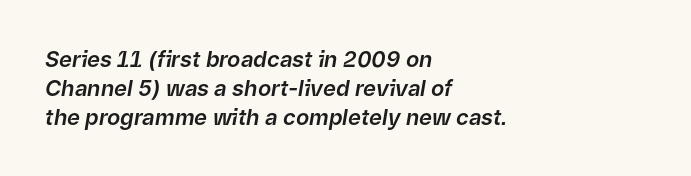
Is the block centered? No — it sits flush against the left margin. Honestly, there is no underline to notice here at all. This is oblique type, the kind used for emphasis or titles. The rendering uses a moderate line-height, typical for paragraphs.
